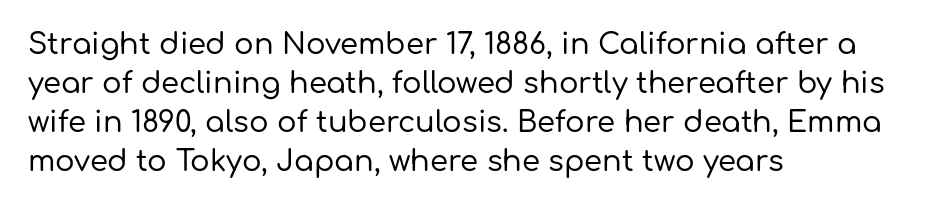
{"serif": "no", "italic": "no", "width": "normal", "stroke_contrast": "low", "x_height": "medium", "monospaced": "no", "underline": "no", "align": "left", "line_spacing": "normal", "line_spacing_ratio": 1.34, "letter_spacing": "normal", "letter_spacing_em": 0.0, "glyph_px": 29}
